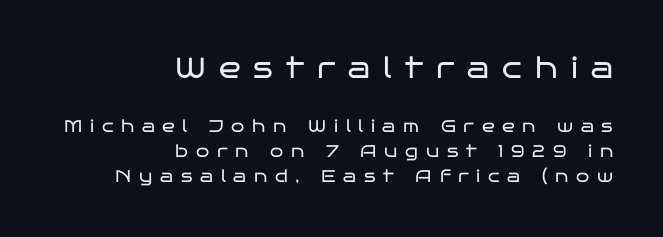
{"serif": "no", "italic": "no", "bold": "no", "weight": "regular", "width": "wide", "stroke_contrast": "low", "x_height": "large", "monospaced": "no", "underline": "no", "align": "right", "line_spacing": "normal", "line_spacing_ratio": 1.45, "letter_spacing": "wide", "letter_spacing_em": 0.45, "larger_block": "first", "size_ratio": 1.71, "glyph_px": 29}
